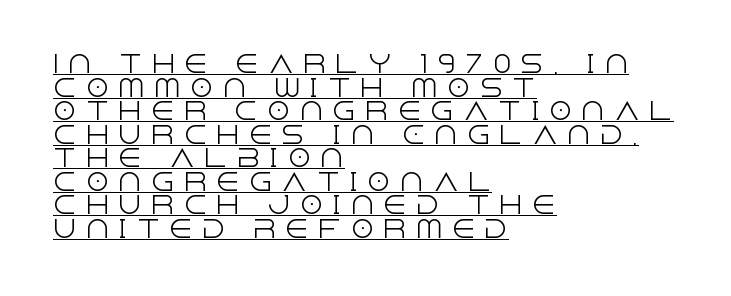
The image shows 24 px text type, upright; set left-aligned, tight line spacing (0.98x), unusually wide letter spacing (+0.36 em), underlined.
